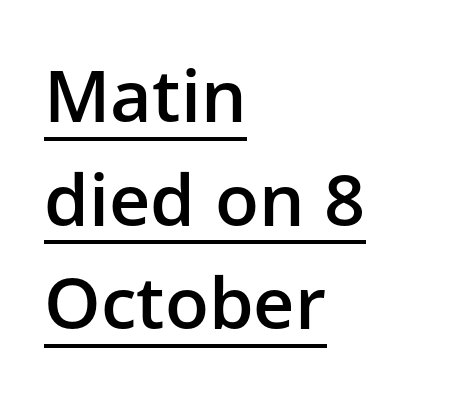
Q: Is the text bold? A: Semi-bold.
Q: Is the text italic (slanted)? A: No, it is upright.
Q: Is the typeface a serif or a sans-serif typeface? A: Sans-serif.
Q: Is the text underlined? A: Yes.
Q: How is the paragraph aligned? A: Left-aligned.
Q: Is the spacing between letters normal or unusually wide? A: Normal.
Q: Is the spacing between lines tight, normal or loose? A: Normal.
Q: Width (condensed, normal, or wide)? A: Normal.
Q: Stroke contrast? A: Low.
Q: x-height? A: Medium.
Q: Monospaced? A: No.
